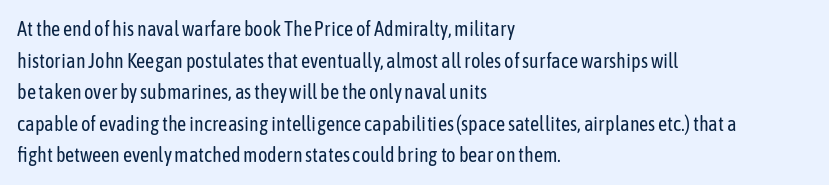
{"italic": "no", "bold": "no", "underline": "no", "align": "left", "line_spacing": "normal", "line_spacing_ratio": 1.58, "letter_spacing": "normal", "letter_spacing_em": 0.0, "glyph_px": 20}
